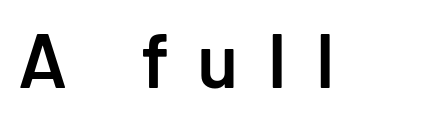
Q: Is the text bold? A: Semi-bold.
Q: Is the text italic (slanted)? A: No, it is upright.
Q: Is the typeface a serif or a sans-serif typeface? A: Sans-serif.
Q: Is the text underlined? A: No.
Q: Is the spacing between letters normal or unusually wide? A: Unusually wide.
Q: Width (condensed, normal, or wide)? A: Normal.
Q: Stroke contrast? A: Low.
Q: x-height? A: Medium.
Q: Monospaced? A: No.
